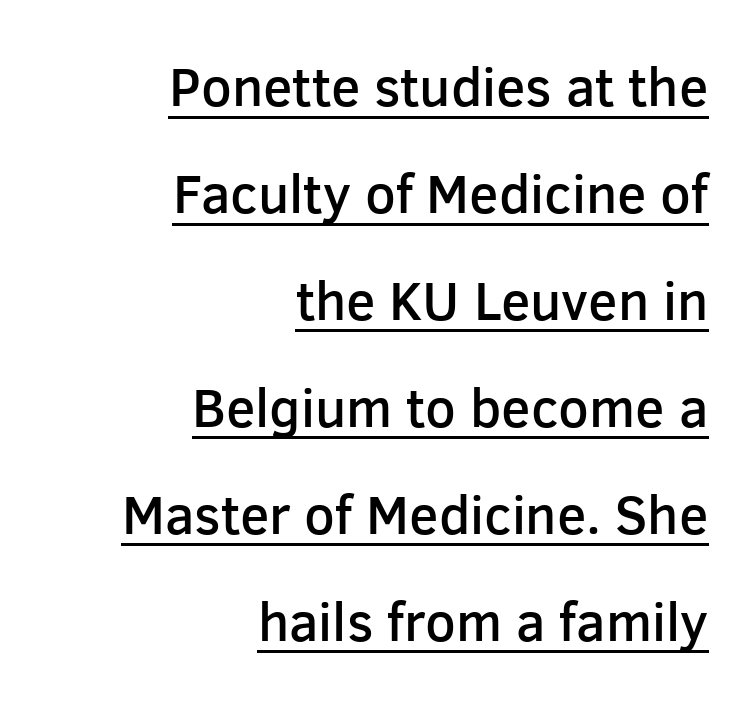
The passage is arranged like a letterhead date or caption credit — flush right. The sample's only ornament is a line tracing under the words. The leading is generous, giving the passage an open texture. Look at the stroke-to-counter ratio: somewhat heavy, a semibold. Posture: upright roman.
